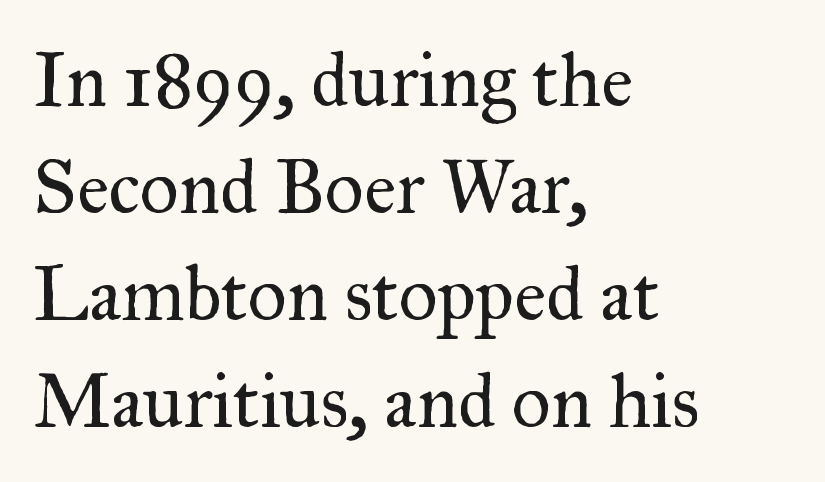
Q: Is the text bold? A: No.
Q: Is the text italic (slanted)? A: No, it is upright.
Q: Is the typeface a serif or a sans-serif typeface? A: Serif.
Q: Is the text underlined? A: No.
Q: How is the paragraph aligned? A: Left-aligned.
Q: Is the spacing between letters normal or unusually wide? A: Normal.
Q: Is the spacing between lines tight, normal or loose? A: Normal.
Q: Width (condensed, normal, or wide)? A: Normal.
Q: Stroke contrast? A: Medium.
Q: x-height? A: Small.
Q: Monospaced? A: No.
